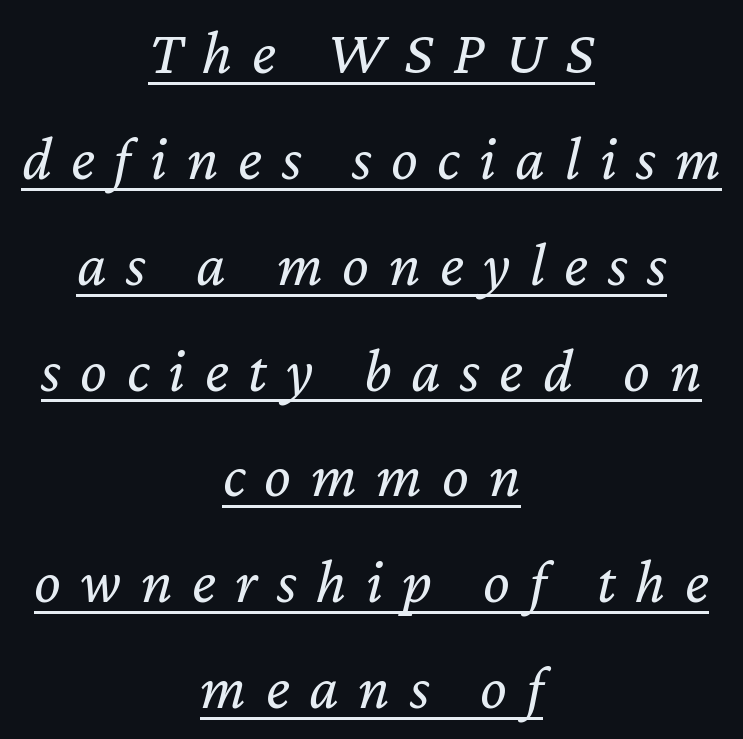
The image shows 63 px regular-weight type, italic (leaning right); set centered, normal line spacing (1.68x), unusually wide letter spacing (+0.31 em), underlined; low stroke contrast and a medium x-height.
